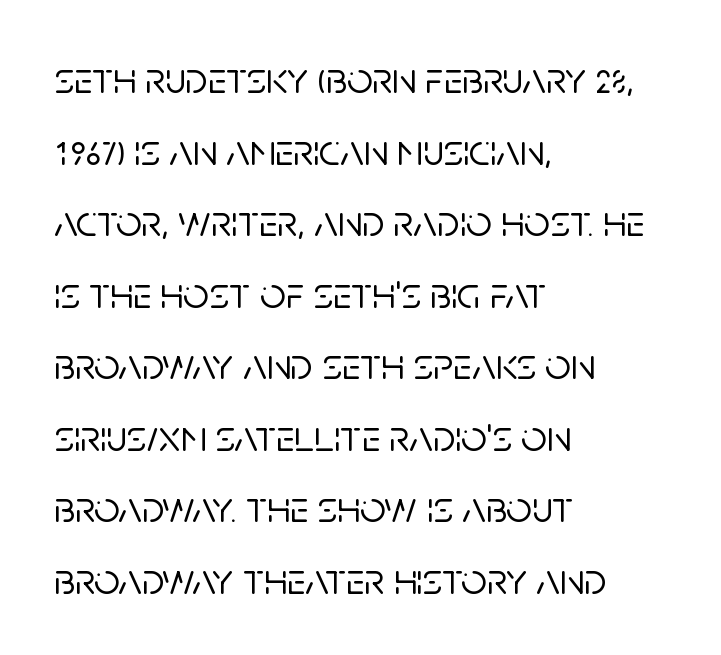
Q: Is the text italic (slanted)? A: No, it is upright.
Q: Is the typeface a serif or a sans-serif typeface? A: Sans-serif.
Q: Is the text underlined? A: No.
Q: How is the paragraph aligned? A: Left-aligned.
Q: Is the spacing between letters normal or unusually wide? A: Normal.
Q: Is the spacing between lines tight, normal or loose? A: Normal.
Q: Width (condensed, normal, or wide)? A: Normal.
Q: Stroke contrast? A: Low.
Q: x-height? A: Large.
Q: Monospaced? A: No.
